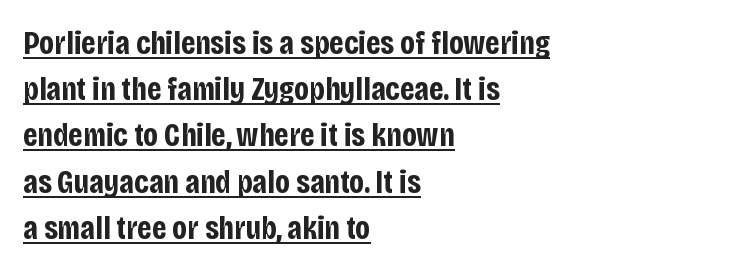
The designer went with a sans here, leaving each stem footless. Reading down the block, your eye returns to a fixed left position each line. Each word holds together tightly as a unit, with standard inter-letter gaps. Underlining? Definitely there. As a designer I'd log this as weight 700, bold.
